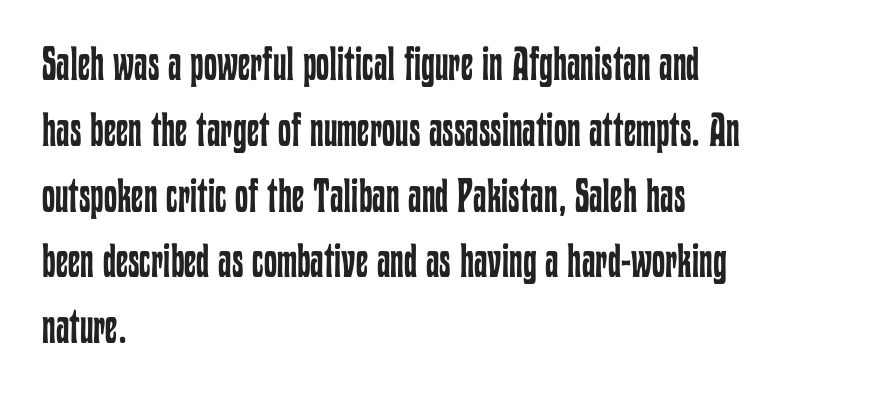
The image shows 47 px regular-weight, condensed type, upright; set left-aligned, normal line spacing (1.4x), normal letter spacing, not underlined; low stroke contrast and a medium x-height.
